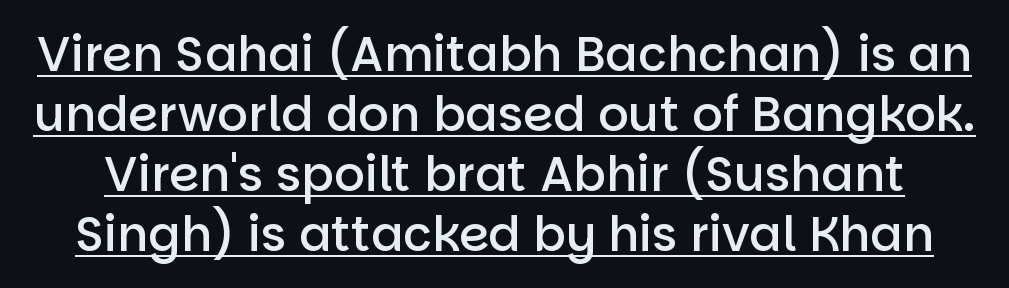
This is underlined copy, the kind a proofreader might mark for attention. Reading down the column, the eye jumps a familiar distance to each next line. Each glyph is drawn with semibold strokes, heavier than normal yet not fully bold. You could not count columns in this text — the font is proportionally spaced. Style check: upright. Typographically, this falls in the sans-serif category.
